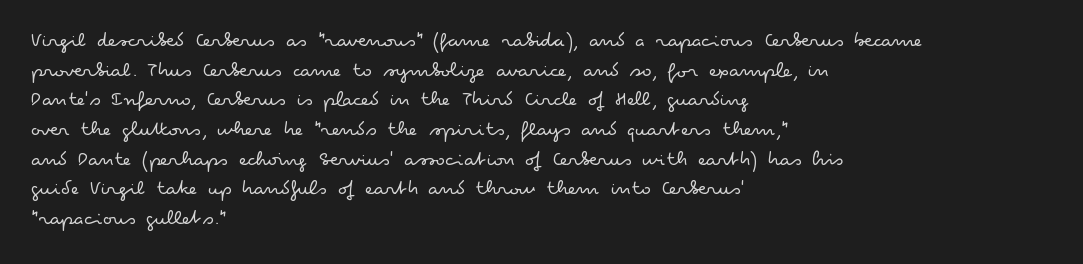
The image shows 22 px text type, upright; set left-aligned, normal line spacing (1.35x), normal letter spacing, not underlined.
